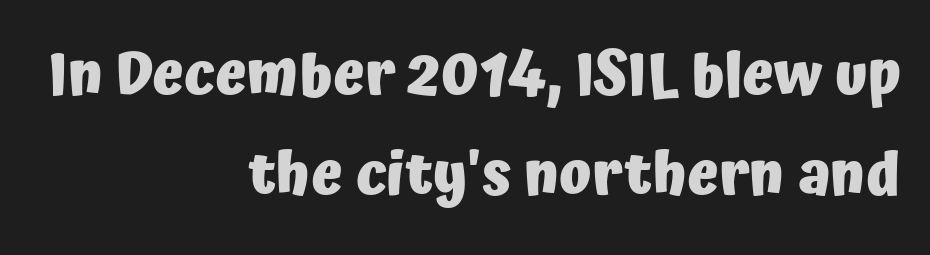
Does the weight exceed regular? Yes, all the way to bold. These lines are set flush right with a ragged left edge. Clear beneath every line of the passage. Think of a printed novel: that variable character pitch is what you see here.
